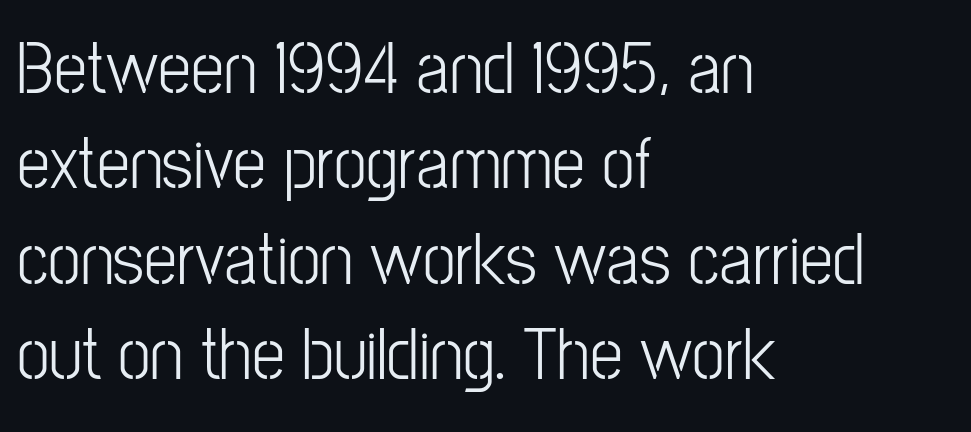
{"serif": "no", "italic": "no", "bold": "no", "weight": "light", "width": "condensed", "stroke_contrast": "low", "x_height": "medium", "monospaced": "no", "underline": "no", "align": "left", "line_spacing": "normal", "line_spacing_ratio": 1.29, "letter_spacing": "normal", "letter_spacing_em": 0.0, "glyph_px": 74}
